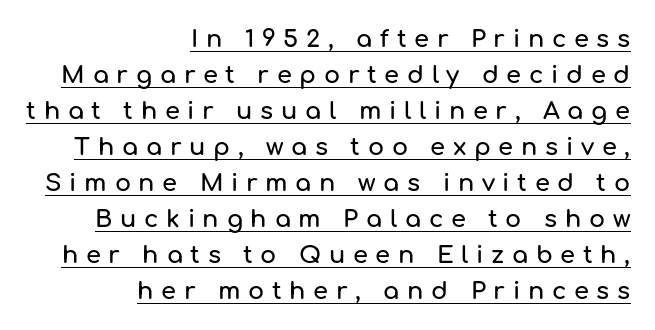
Q: Is the text italic (slanted)? A: No, it is upright.
Q: Is the text underlined? A: Yes.
Q: How is the paragraph aligned? A: Right-aligned.
Q: Is the spacing between letters normal or unusually wide? A: Unusually wide.
Q: Is the spacing between lines tight, normal or loose? A: Normal.
